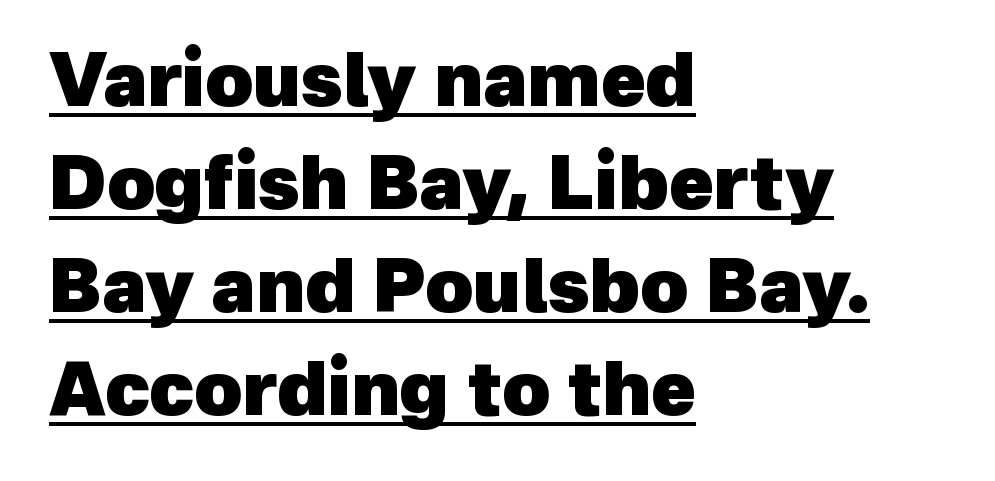
The image shows 73 px heavy sans-serif type; set left-aligned, normal line spacing (1.41x), normal letter spacing, underlined; a medium x-height.
